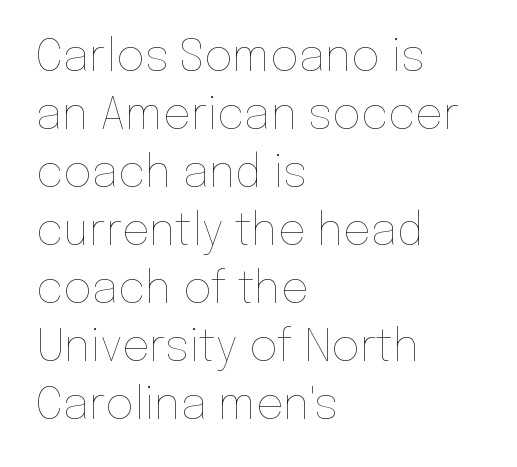
Q: Is the text bold? A: No.
Q: Is the text italic (slanted)? A: No, it is upright.
Q: Is the text underlined? A: No.
Q: How is the paragraph aligned? A: Left-aligned.
Q: Is the spacing between letters normal or unusually wide? A: Normal.
Q: Is the spacing between lines tight, normal or loose? A: Normal.
Q: Width (condensed, normal, or wide)? A: Normal.
Q: Stroke contrast? A: Low.
Q: x-height? A: Medium.
Q: Monospaced? A: No.
